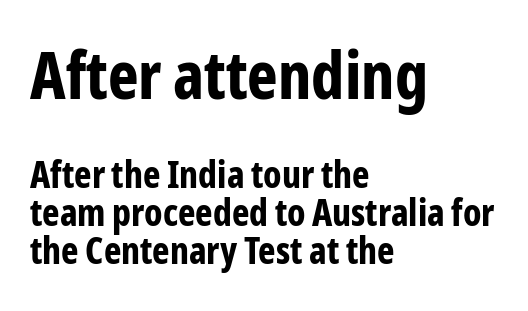
You could barely slide anything between these rows. Typesetter's note — upper block bumped up in size, lower block left smaller. The passage shown is typeset with a sans-serif family. Letters rest on an invisible, unmarked baseline. Weight: bold. These lines stack with their left ends in a neat column.
